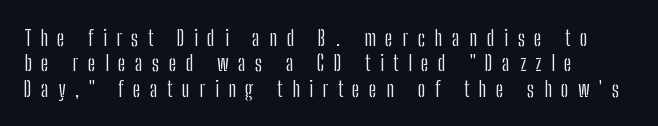
{"italic": "no", "bold": "no", "underline": "no", "align": "left", "line_spacing": "tight", "line_spacing_ratio": 1.15, "letter_spacing": "wide", "letter_spacing_em": 0.43, "glyph_px": 22}
